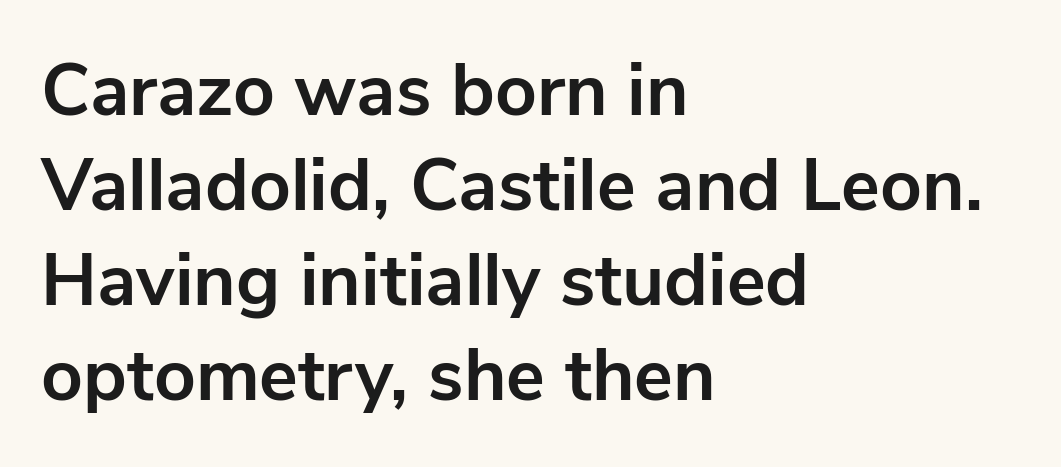
The image shows 73 px bold sans-serif type, upright; set left-aligned, normal line spacing (1.3x), normal letter spacing, not underlined; low stroke contrast and a medium x-height.
